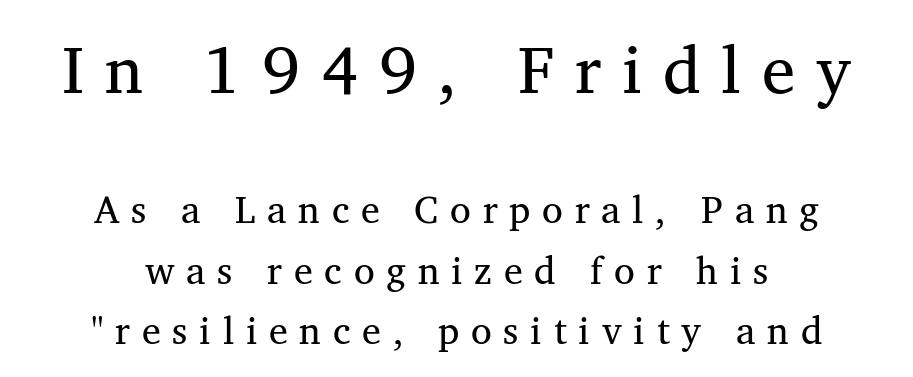
Vertical spacing — default. Observe the serifs anchoring each vertical stroke in this sample. The area under the type is left untouched. You could only call the tracking loose — the letters float apart. Which chunk is bigger? The first one — the top block dwarfs the bottom. A student would call this center alignment; a typographer would say set centered.
